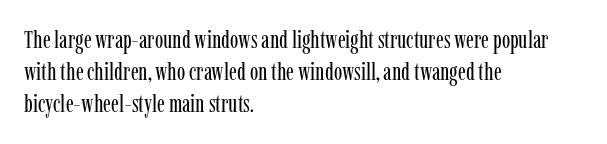
Q: Is the text bold? A: No.
Q: Is the text italic (slanted)? A: No, it is upright.
Q: Is the text underlined? A: No.
Q: How is the paragraph aligned? A: Left-aligned.
Q: Is the spacing between letters normal or unusually wide? A: Normal.
Q: Is the spacing between lines tight, normal or loose? A: Normal.
